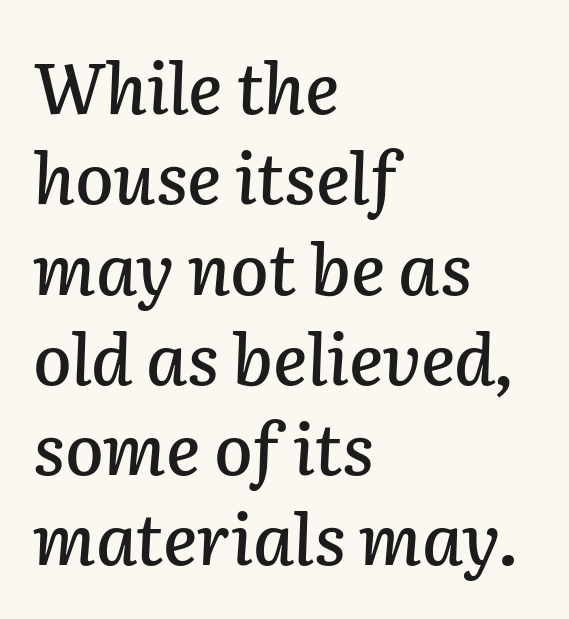
The image shows 70 px text type, italic (leaning right); set left-aligned, normal line spacing (1.29x), normal letter spacing, not underlined; low stroke contrast and a medium x-height.
